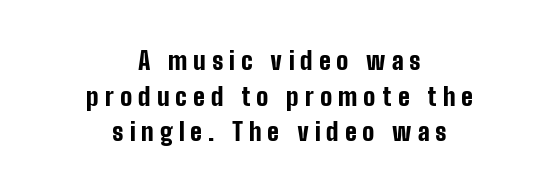
Descender tails drop into unmarked territory. Centered paragraph, ragged on both sides. Designer's note — italics off, roman on. This rendering widens character spacing well past its baseline value. The space between consecutive lines is moderate. Pretty heavy lettering here — definitely bold.
